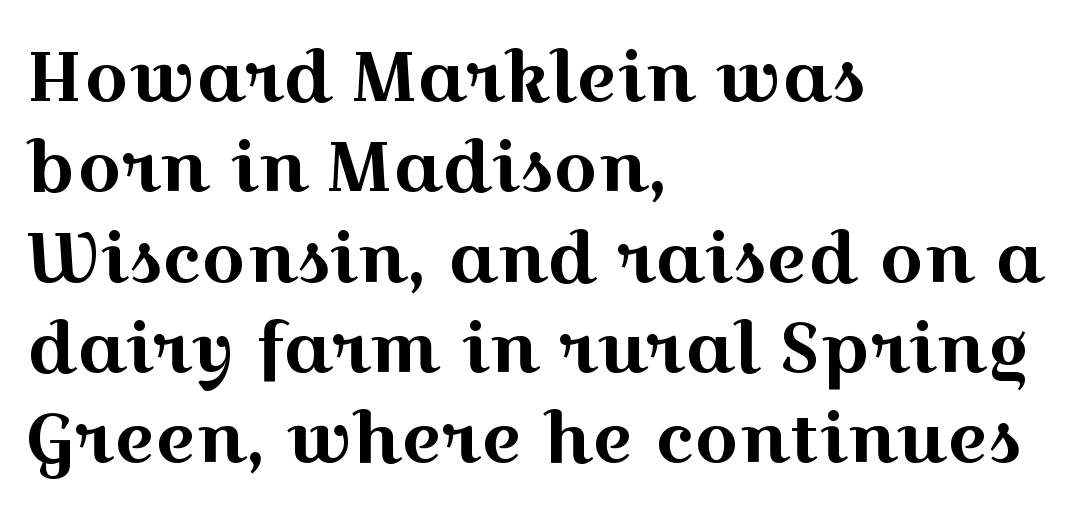
{"serif": "yes", "italic": "no", "width": "wide", "x_height": "medium", "monospaced": "no", "underline": "no", "align": "left", "line_spacing": "normal", "line_spacing_ratio": 1.29, "letter_spacing": "normal", "letter_spacing_em": 0.0, "glyph_px": 70}
